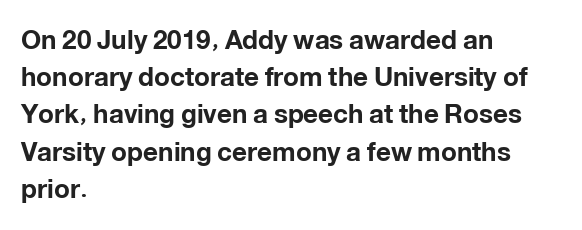
Q: Is the text bold? A: Yes.
Q: Is the text italic (slanted)? A: No, it is upright.
Q: Is the text underlined? A: No.
Q: How is the paragraph aligned? A: Left-aligned.
Q: Is the spacing between letters normal or unusually wide? A: Normal.
Q: Is the spacing between lines tight, normal or loose? A: Normal.
